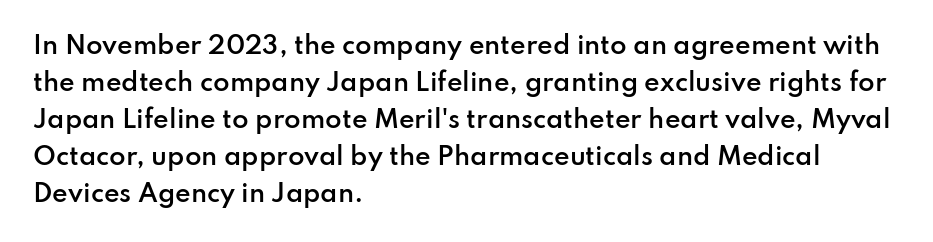
{"italic": "no", "bold": "semi", "underline": "no", "align": "left", "line_spacing": "normal", "line_spacing_ratio": 1.54, "letter_spacing": "normal", "letter_spacing_em": 0.0, "glyph_px": 24}
